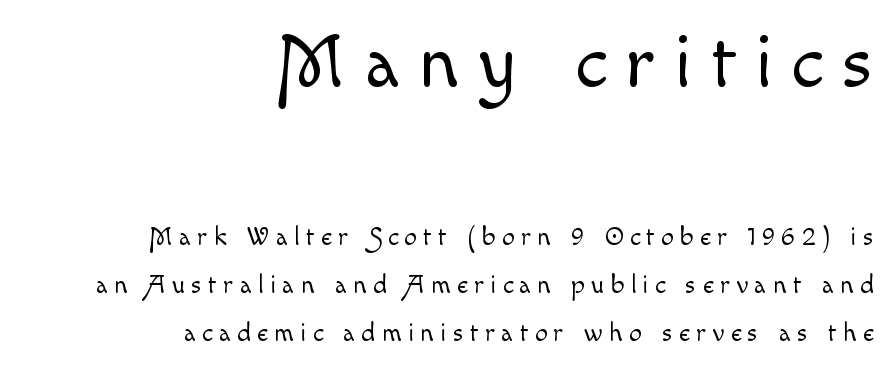
Q: Is the text bold? A: No.
Q: Is the text italic (slanted)? A: No, it is upright.
Q: Is the text underlined? A: No.
Q: How is the paragraph aligned? A: Right-aligned.
Q: Is the spacing between letters normal or unusually wide? A: Unusually wide.
Q: Which block of text is set in a larger size, the first (top) or the second (bottom)? A: The first (top) one.
Q: Width (condensed, normal, or wide)? A: Normal.
Q: x-height? A: Small.
Q: Monospaced? A: No.
